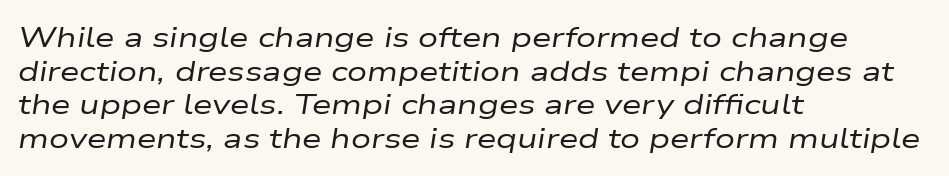
The passage shown is not underscored anywhere. The gaps between neighbouring characters are ordinary and unremarkable. Compared with a centered layout, this one pins lines to the left instead. Spacing verdict: proportional, widths tailored to each character. Would a proofreader flag this as italicized? Yes.
